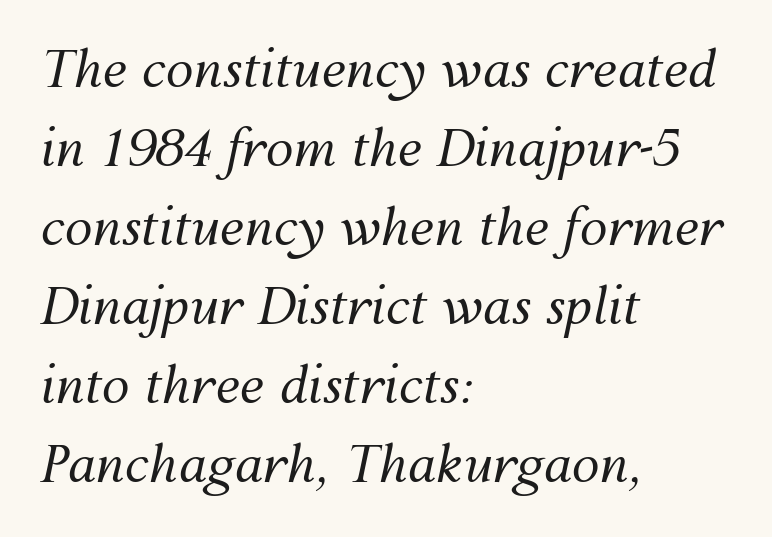
Q: Is the text bold? A: No.
Q: Is the text italic (slanted)? A: Yes, it leans right by about 12 degrees.
Q: Is the text underlined? A: No.
Q: How is the paragraph aligned? A: Left-aligned.
Q: Is the spacing between letters normal or unusually wide? A: Normal.
Q: Is the spacing between lines tight, normal or loose? A: Normal.
Q: Width (condensed, normal, or wide)? A: Normal.
Q: Stroke contrast? A: Medium.
Q: x-height? A: Medium.
Q: Monospaced? A: No.
